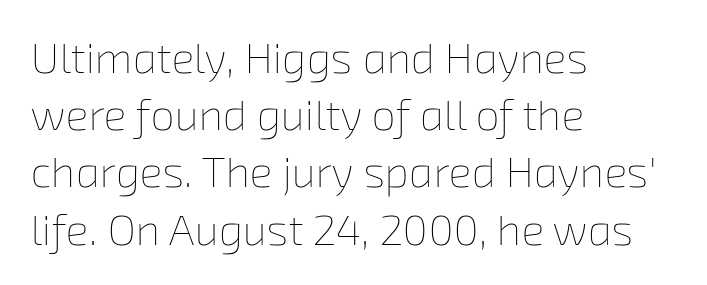
The image shows 43 px thin type; set left-aligned, normal line spacing (1.33x), normal letter spacing, not underlined; low stroke contrast and a medium x-height.
